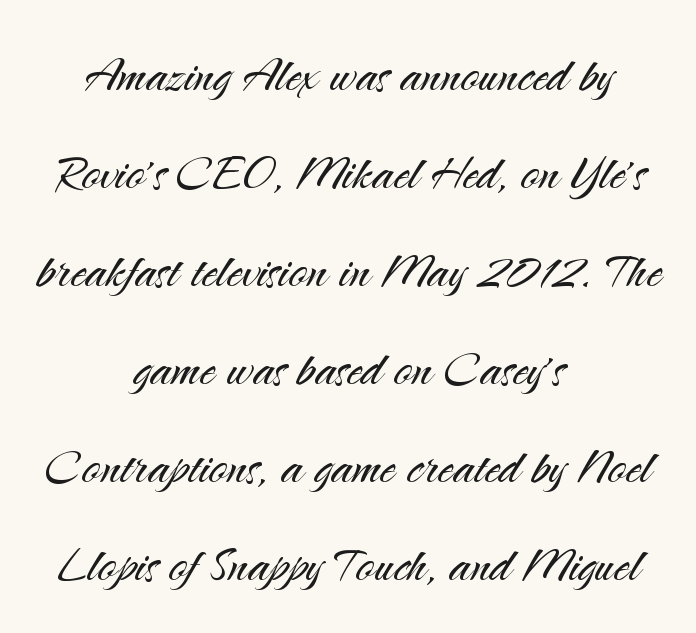
The image shows 62 px light sans-serif type; set centered, normal line spacing (1.58x), normal letter spacing, not underlined; medium stroke contrast and a small x-height.
